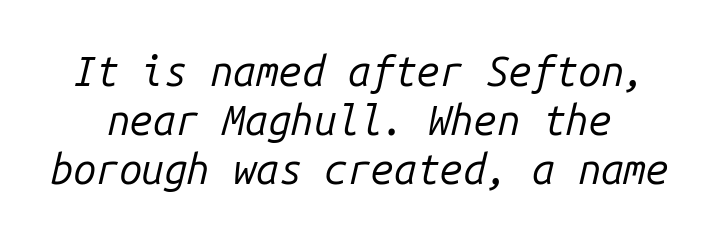
The image shows 41 px regular-weight type, italic (leaning right), monospaced; set line spacing 1.19x, normal letter spacing, not underlined; low stroke contrast and a medium x-height.
